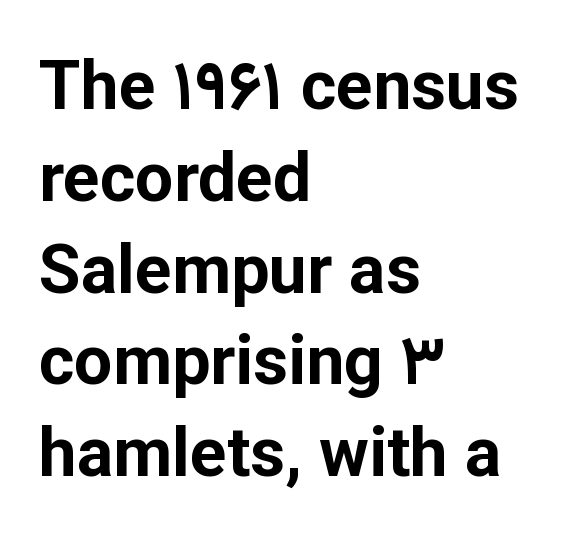
The image shows 68 px bold sans-serif type, upright; set left-aligned, normal line spacing (1.35x), normal letter spacing, not underlined; low stroke contrast and a medium x-height.
